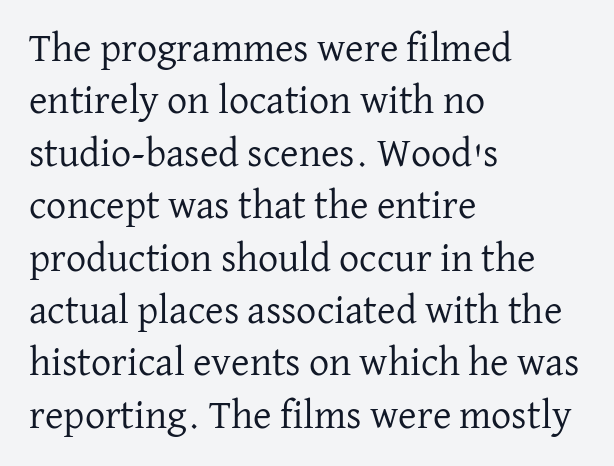
The image shows 40 px regular-weight serif type, upright; set left-aligned, normal line spacing (1.31x), normal letter spacing, not underlined; low stroke contrast and a medium x-height.
